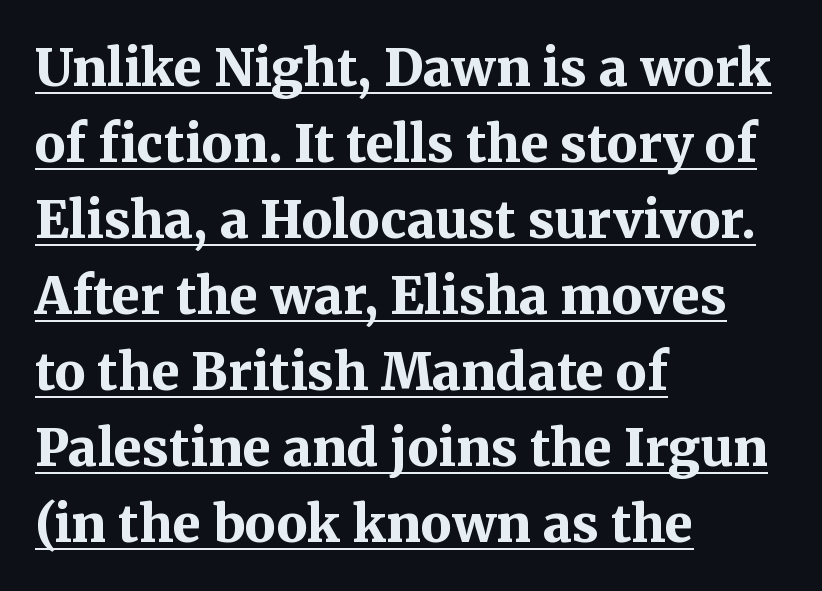
{"serif": "yes", "italic": "no", "bold": "yes", "weight": "bold", "width": "normal", "stroke_contrast": "medium", "x_height": "medium", "monospaced": "no", "underline": "yes", "align": "left", "line_spacing": "normal", "line_spacing_ratio": 1.49, "letter_spacing": "normal", "letter_spacing_em": 0.0, "glyph_px": 51}
